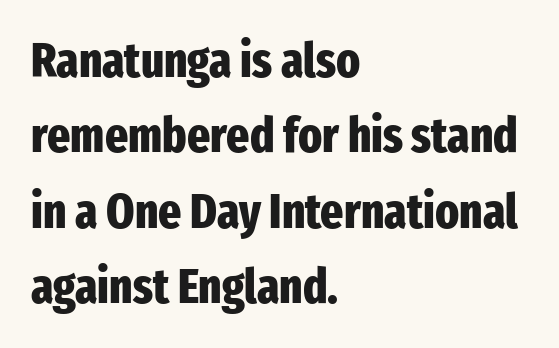
Each letter keeps its own natural width here, so spacing adapts to shape. This sample is left-justified, so line endings fall wherever the words run out. How are the letters spaced? Ordinarily, with no added tracking. Every character sits straight up, as roman type does. Stroke thickness is high; the sample reads as a true bold. What kind of face is this? One without serifs — a sans.
